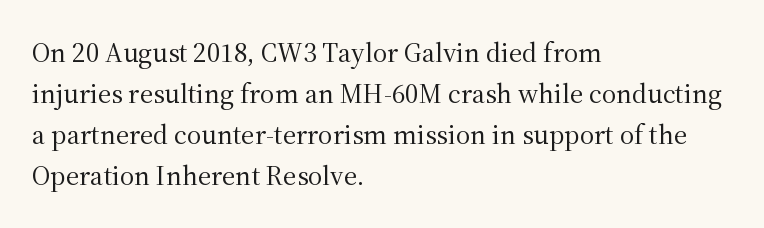
The image shows 28 px regular-weight serif type, upright; set left-aligned, normal line spacing (1.47x), normal letter spacing, not underlined; medium stroke contrast and a medium x-height.
